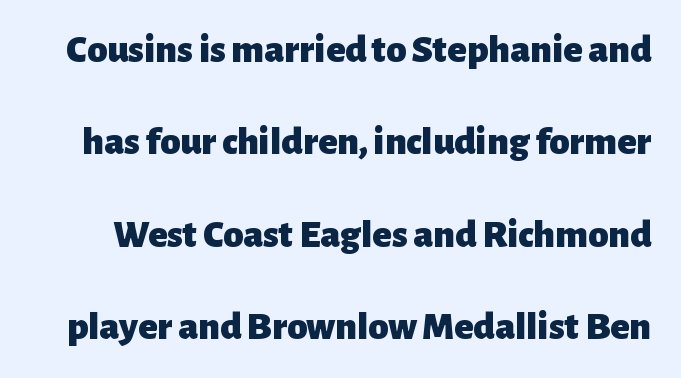
The image shows 40 px heavy sans-serif type, upright; set loose line spacing (2.31x), normal letter spacing, not underlined; low stroke contrast and a medium x-height.
